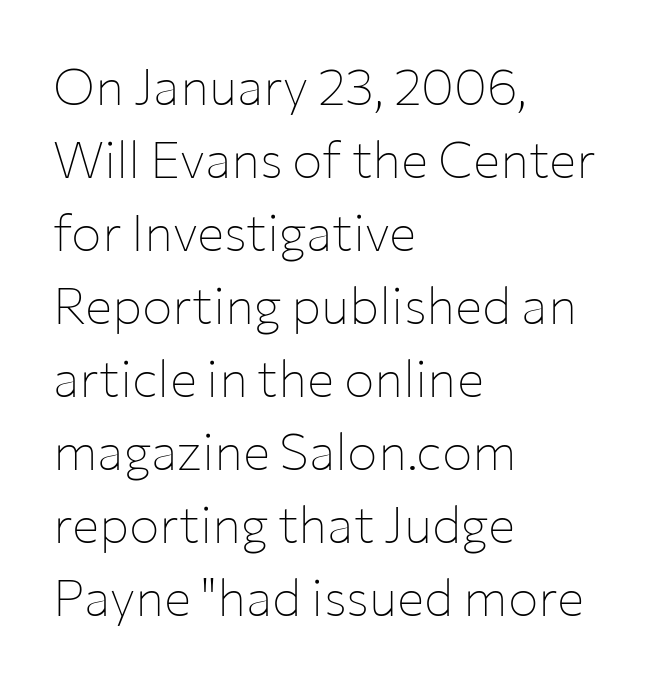
The image shows 51 px thin sans-serif type, upright; set left-aligned, normal line spacing (1.43x), normal letter spacing, not underlined; low stroke contrast and a medium x-height.
